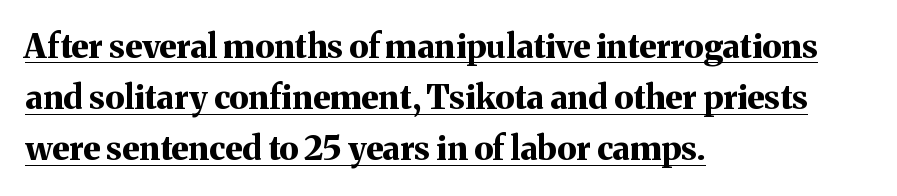
The image shows 33 px bold serif type, upright; set left-aligned, normal line spacing (1.55x), normal letter spacing, underlined; medium stroke contrast and a medium x-height.
